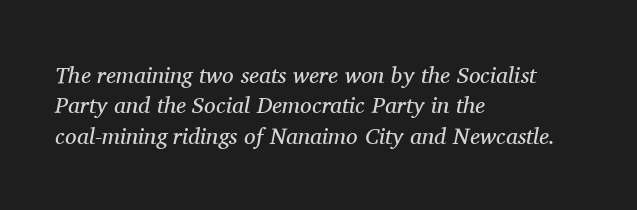
Q: Is the text bold? A: No.
Q: Is the text italic (slanted)? A: Yes, it leans right by about 11 degrees.
Q: Is the text underlined? A: No.
Q: How is the paragraph aligned? A: Left-aligned.
Q: Is the spacing between letters normal or unusually wide? A: Normal.
Q: Is the spacing between lines tight, normal or loose? A: Normal.
